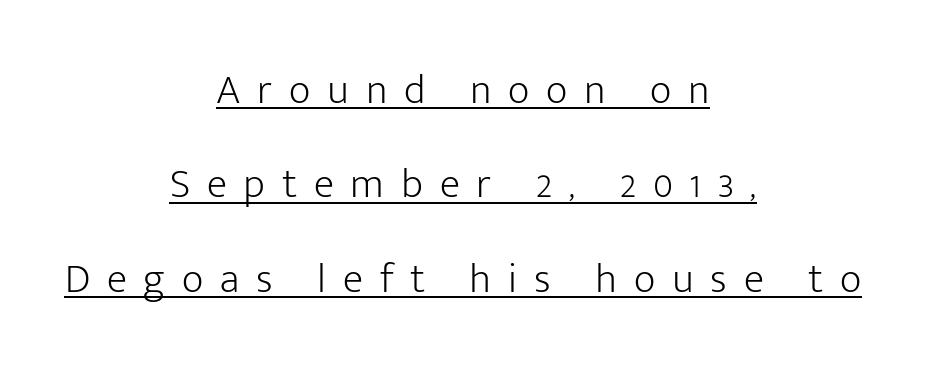
The image shows 42 px light sans-serif type, upright; set centered, loose line spacing (2.25x), unusually wide letter spacing (+0.4 em), underlined; low stroke contrast and a medium x-height.
